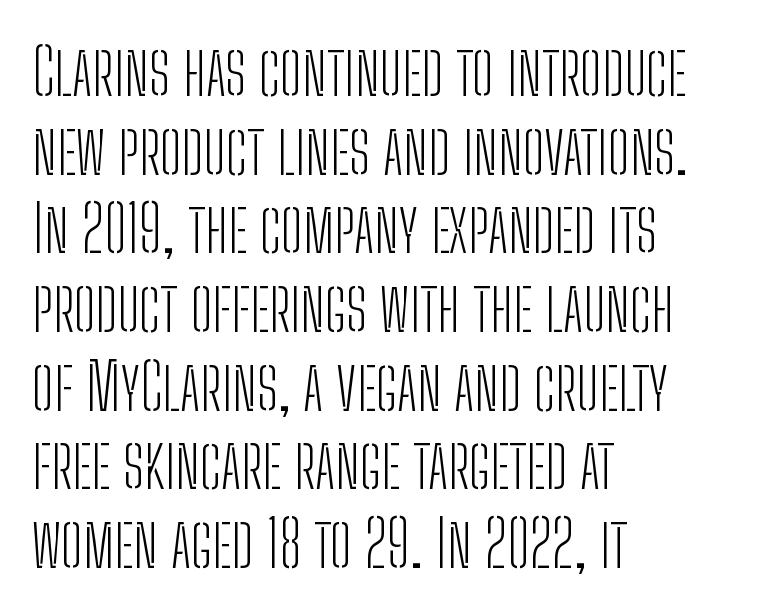
Style check: upright. Is the stroke heavy? The answer is a plain regular-or-lighter. Think of a printed novel: that variable character pitch is what you see here. Grotesque or geometric, the face here clearly has no serifs. Descenders hang freely into open space. Between one letter and the next there's only the usual sliver of space.
